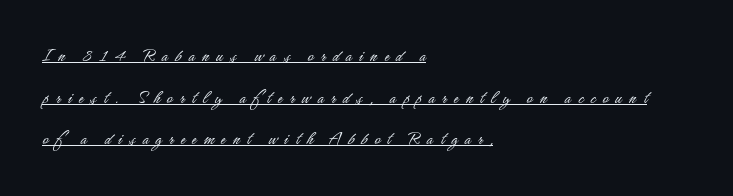
Line beginnings align vertically; line endings do not. The rendering inserts visible extra space after every character. The glyphs are accompanied by a horizontal stroke just below them.
